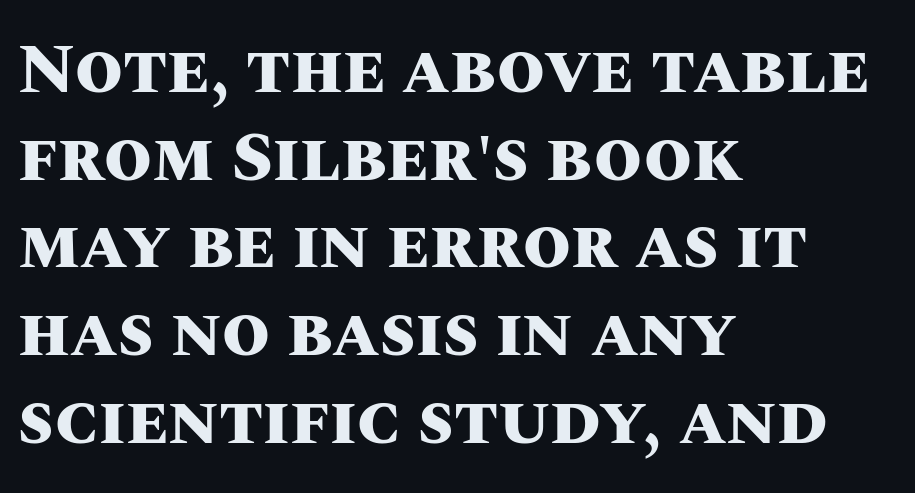
The image shows 69 px heavy type, upright; set left-aligned, normal line spacing (1.27x), normal letter spacing, not underlined; medium stroke contrast and a large x-height.
